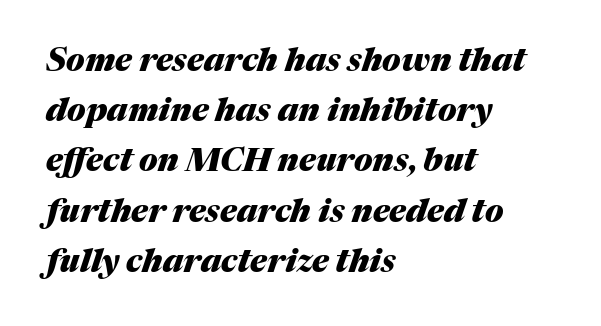
The strokes are fattened all the way to bold. This block has exactly the height ordinary leading produces. Caption: multi-line text, flush left, ragged right. Inter-character spacing is left at the font's built-in metrics. You could not count columns in this text — the font is proportionally spaced.
